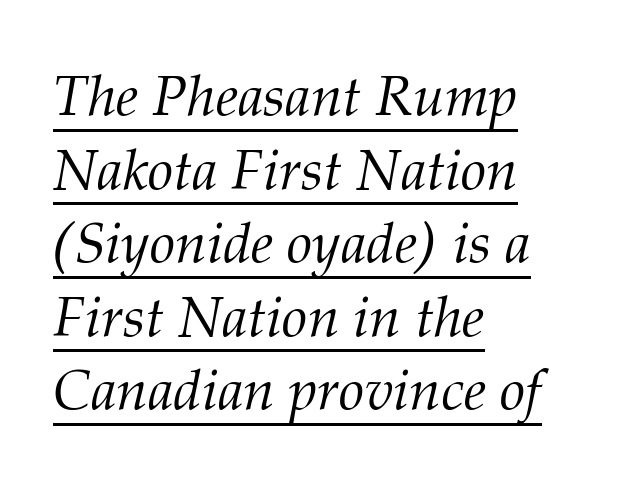
The lettering is marked with a stroke running underneath it. Heaviness? Minimal to ordinary, like unemphasized prose. Reading down the block, your eye returns to a fixed left position each line. Serifs: yes, visible at the terminals of the letterforms. Note the varied advance widths — an 'i' is clearly narrower than an 'm'.
